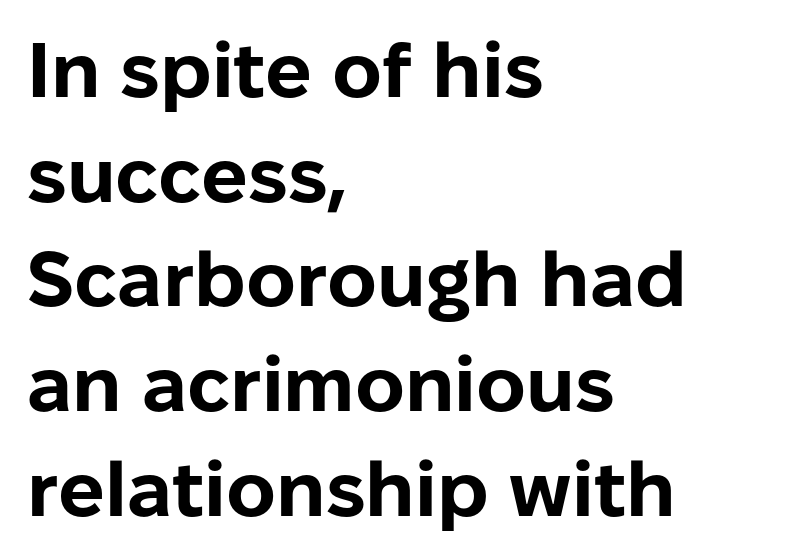
{"serif": "no", "italic": "no", "bold": "yes", "weight": "bold", "width": "normal", "stroke_contrast": "low", "x_height": "medium", "monospaced": "no", "underline": "no", "align": "left", "line_spacing": "normal", "line_spacing_ratio": 1.36, "letter_spacing": "normal", "letter_spacing_em": 0.0, "glyph_px": 77}
